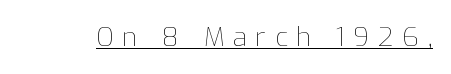
Q: Is the text bold? A: No.
Q: Is the text italic (slanted)? A: No, it is upright.
Q: Is the text underlined? A: Yes.
Q: Is the spacing between letters normal or unusually wide? A: Unusually wide.
